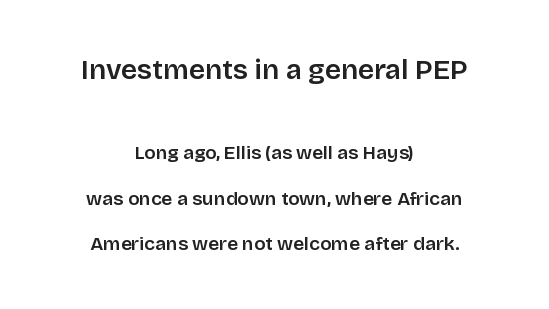
Typeset on center — no edge is straight. Looks like regular typesetting: each glyph gets only the width it needs. The font's upright variant was chosen for this text. How would I describe the line gaps? Wide and relaxed. Each row of text sits above clean, open space.
